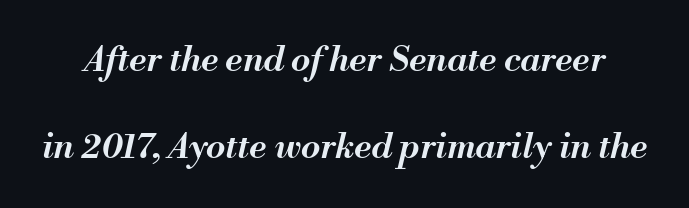
{"italic": "yes", "lean": "right", "slant_degrees": 13, "bold": "semi", "weight": "semibold", "width": "normal", "stroke_contrast": "medium", "x_height": "small", "monospaced": "no", "underline": "no", "line_spacing": "loose", "line_spacing_ratio": 2.48, "letter_spacing": "normal", "letter_spacing_em": 0.0, "glyph_px": 35}
